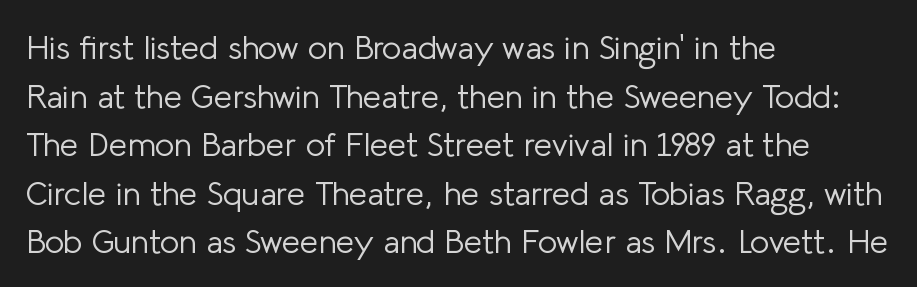
The image shows 33 px light sans-serif type, upright; set left-aligned, normal line spacing (1.47x), normal letter spacing, not underlined; low stroke contrast and a medium x-height.
